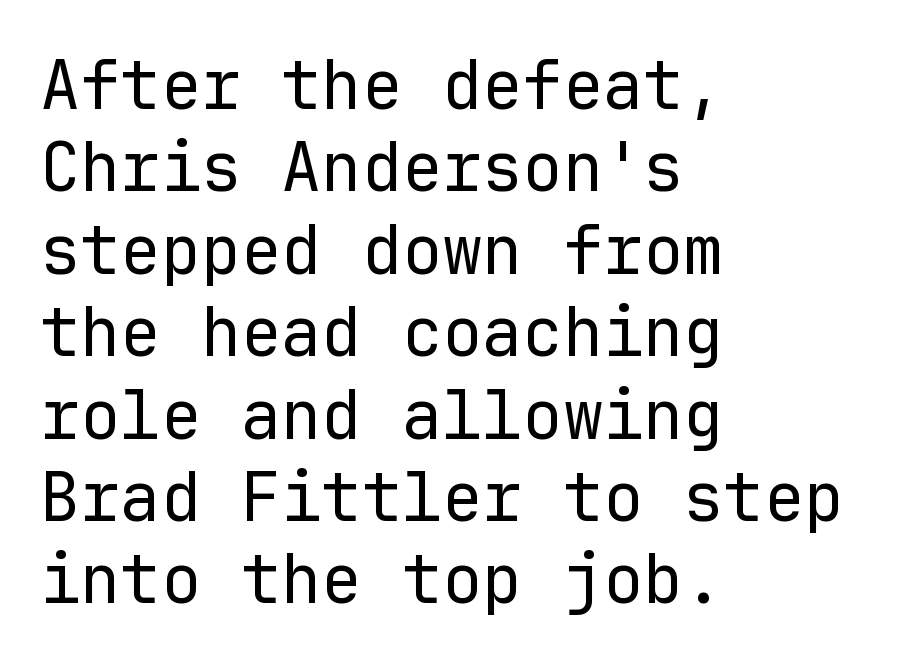
Looks like terminal output: every glyph gets an equal slot. Unbolded letterforms with no extra heft. Nope, not italic — everything's standing straight. Default kerning and tracking; the words read as compact shapes.
